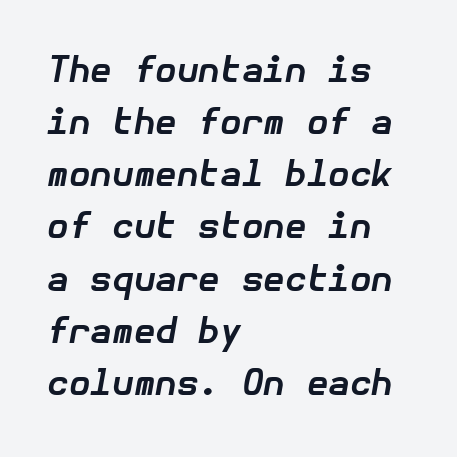
Q: Is the text bold? A: Yes.
Q: Is the text italic (slanted)? A: Yes, it leans right by about 10 degrees.
Q: Is the text underlined? A: No.
Q: How is the paragraph aligned? A: Left-aligned.
Q: Is the spacing between letters normal or unusually wide? A: Normal.
Q: Is the spacing between lines tight, normal or loose? A: Normal.
Q: Width (condensed, normal, or wide)? A: Normal.
Q: Stroke contrast? A: Low.
Q: x-height? A: Medium.
